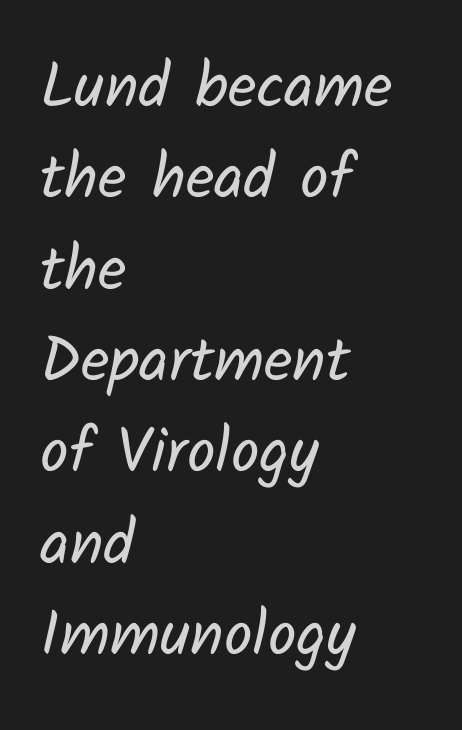
The image shows 63 px regular-weight sans-serif type; set left-aligned, normal line spacing (1.45x), normal letter spacing, not underlined; low stroke contrast and a medium x-height.
